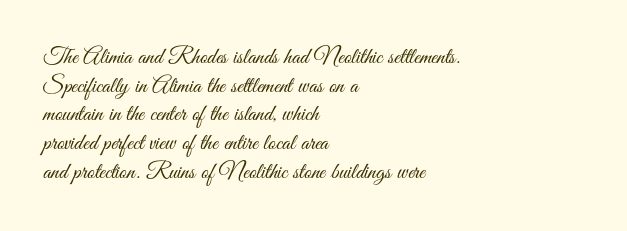
The lines sit at an ordinary, default distance from one another. The text block is weighted toward the left margin, trailing off unevenly rightward. Tracking value appears to be zero — textbook default spacing. Has an underline been added? It has not. Stroke mass is kept to a normal reading level or below.
